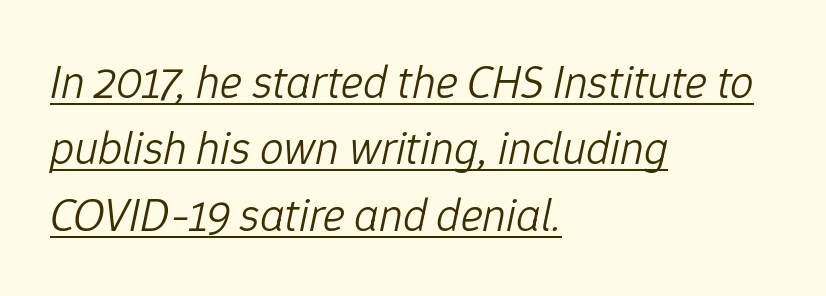
{"italic": "yes", "lean": "right", "slant_degrees": 12, "bold": "no", "weight": "light", "width": "normal", "stroke_contrast": "low", "x_height": "medium", "monospaced": "no", "underline": "yes", "align": "left", "line_spacing": "normal", "line_spacing_ratio": 1.41, "letter_spacing": "normal", "letter_spacing_em": 0.0, "glyph_px": 47}
